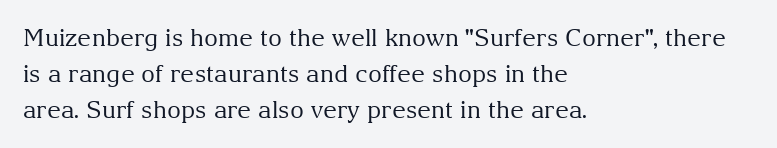
Q: Is the text bold? A: No.
Q: Is the text italic (slanted)? A: No, it is upright.
Q: Is the text underlined? A: No.
Q: How is the paragraph aligned? A: Left-aligned.
Q: Is the spacing between letters normal or unusually wide? A: Normal.
Q: Is the spacing between lines tight, normal or loose? A: Normal.
